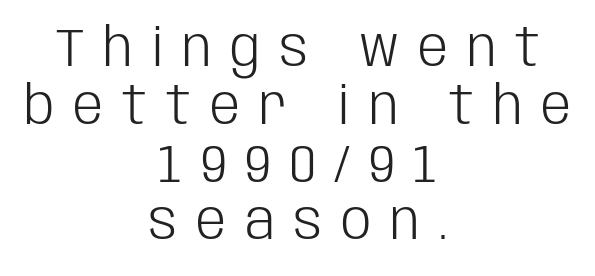
Ordinary non-slanted type is in use. The lines are quadded center. Has an underline been added? It has not. How are the letters spaced? Widely, with obvious added tracking. Serifs: no, the terminals of the letterforms are clean. Closely set lines give the paragraph a compact silhouette.
